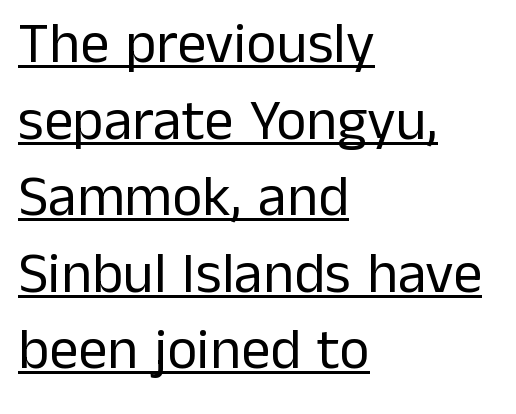
A typesetter would mark this as roman, not italic. Nothing heavy about these letters — not bold at all. Students, note that the glyphs here touch the page at normal intervals. A typesetter would call this proportional, since set widths differ per character.
